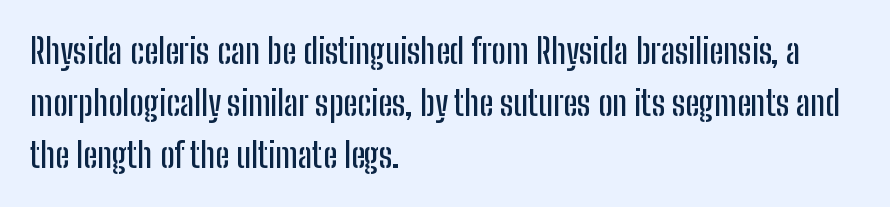
The image shows 34 px condensed sans-serif type, upright; set left-aligned, normal line spacing (1.53x), normal letter spacing, not underlined; low stroke contrast and a medium x-height.
